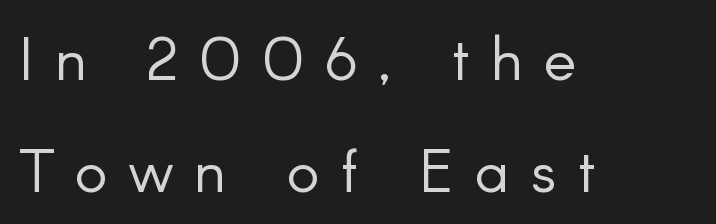
{"serif": "no", "italic": "no", "bold": "no", "weight": "light", "width": "normal", "stroke_contrast": "low", "x_height": "small", "monospaced": "no", "underline": "no", "align": "left", "line_spacing_ratio": 1.83, "letter_spacing": "wide", "letter_spacing_em": 0.35, "glyph_px": 61}
